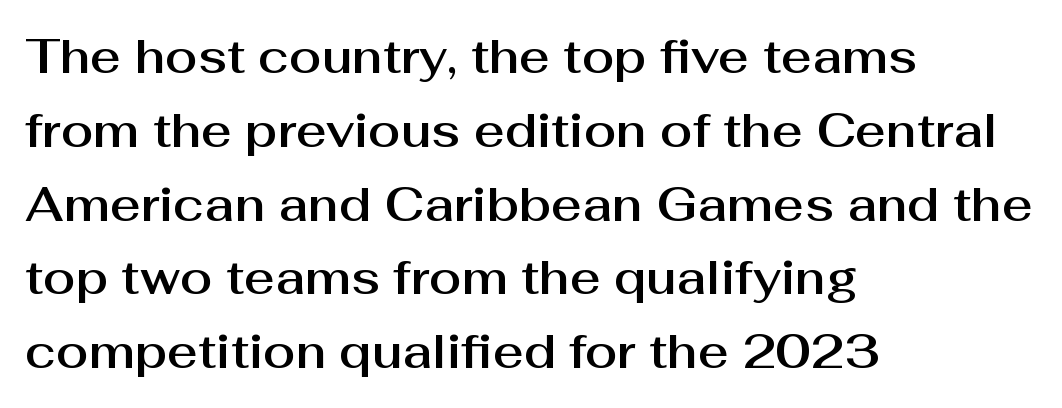
{"serif": "no", "italic": "no", "width": "normal", "stroke_contrast": "medium", "x_height": "medium", "monospaced": "no", "underline": "no", "align": "left", "line_spacing": "normal", "line_spacing_ratio": 1.57, "letter_spacing": "normal", "letter_spacing_em": 0.0, "glyph_px": 47}
